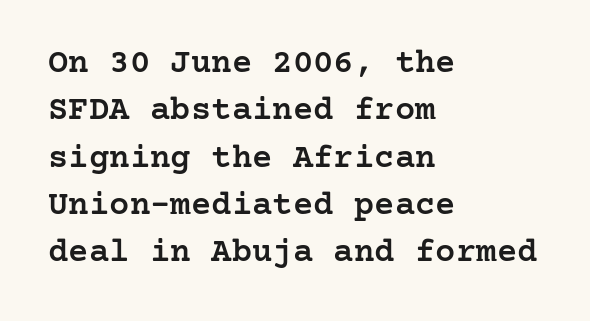
Q: Is the text bold? A: Semi-bold.
Q: Is the text italic (slanted)? A: No, it is upright.
Q: Is the typeface a serif or a sans-serif typeface? A: Serif.
Q: Is the text underlined? A: No.
Q: How is the paragraph aligned? A: Left-aligned.
Q: Is the spacing between letters normal or unusually wide? A: Normal.
Q: Is the spacing between lines tight, normal or loose? A: Normal.
Q: Width (condensed, normal, or wide)? A: Normal.
Q: Stroke contrast? A: Low.
Q: x-height? A: Medium.
